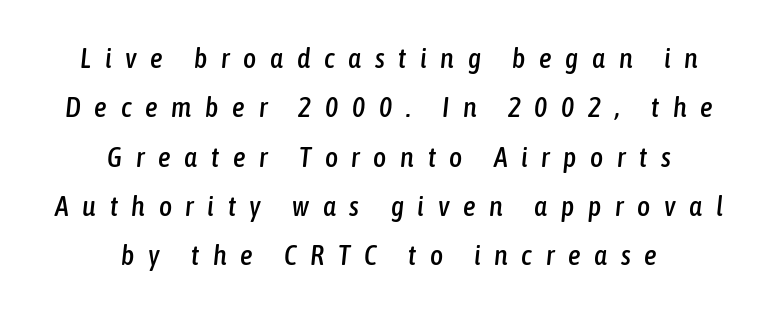
{"italic": "yes", "lean": "right", "slant_degrees": 6, "width": "condensed", "stroke_contrast": "low", "x_height": "medium", "monospaced": "no", "underline": "no", "align": "center", "line_spacing_ratio": 1.76, "letter_spacing": "wide", "letter_spacing_em": 0.49, "glyph_px": 28}
